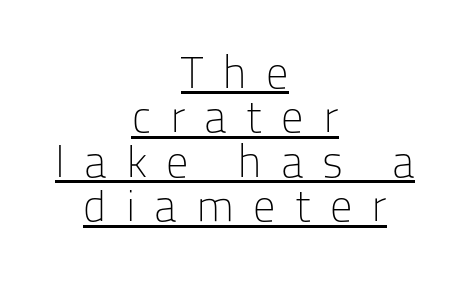
{"serif": "no", "italic": "no", "bold": "no", "weight": "light", "width": "normal", "stroke_contrast": "low", "x_height": "medium", "monospaced": "no", "underline": "yes", "align": "center", "line_spacing": "tight", "line_spacing_ratio": 1.01, "letter_spacing": "wide", "letter_spacing_em": 0.43, "glyph_px": 44}
